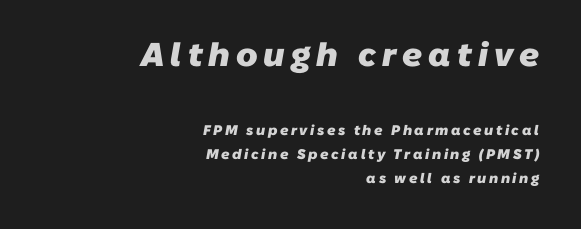
The space between consecutive lines is moderate. The face used here is proportionally spaced, like ordinary book or web type. Weight check: bold — yes, fully. A bare baseline throughout the passage. Examine the stroke ends and you'll find no serifs.
